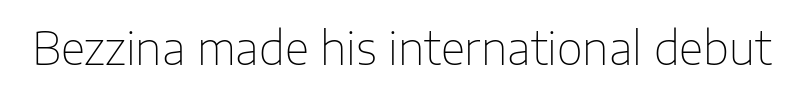
The image shows 45 px thin sans-serif type, upright; set normal letter spacing, not underlined; low stroke contrast and a medium x-height.
